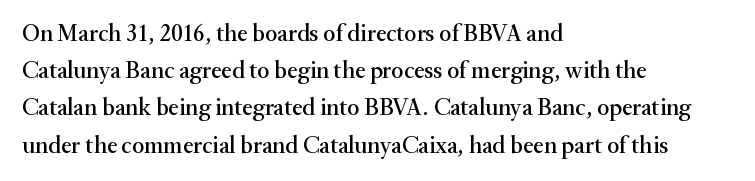
{"italic": "no", "underline": "no", "align": "left", "line_spacing": "normal", "line_spacing_ratio": 1.55, "letter_spacing": "normal", "letter_spacing_em": 0.0, "glyph_px": 24}
